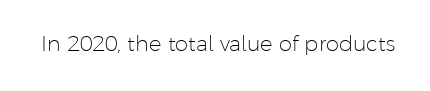
{"italic": "no", "bold": "no", "underline": "no", "letter_spacing": "normal", "letter_spacing_em": 0.0, "glyph_px": 21}
